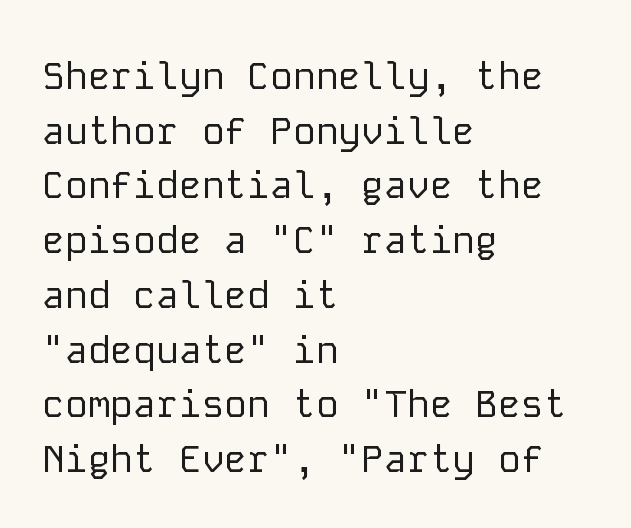
This sample is left-justified, so line endings fall wherever the words run out. Compared with a typical body face, this is equally light or lighter still. Nothing sits at the stroke ends, so this counts as sans-serif. Monospaced: the letters line up in strict vertical columns. Letters rest on an invisible, unmarked baseline. The tracking reads as untouched default to a designer's eye.
